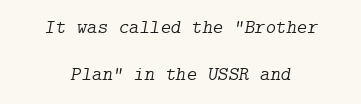
Q: Is the text bold? A: No.
Q: Is the text italic (slanted)? A: Yes, it leans right by about 9 degrees.
Q: Is the text underlined? A: No.
Q: How is the paragraph aligned? A: Centered.
Q: Is the spacing between letters normal or unusually wide? A: Normal.
Q: Is the spacing between lines tight, normal or loose? A: Loose.
